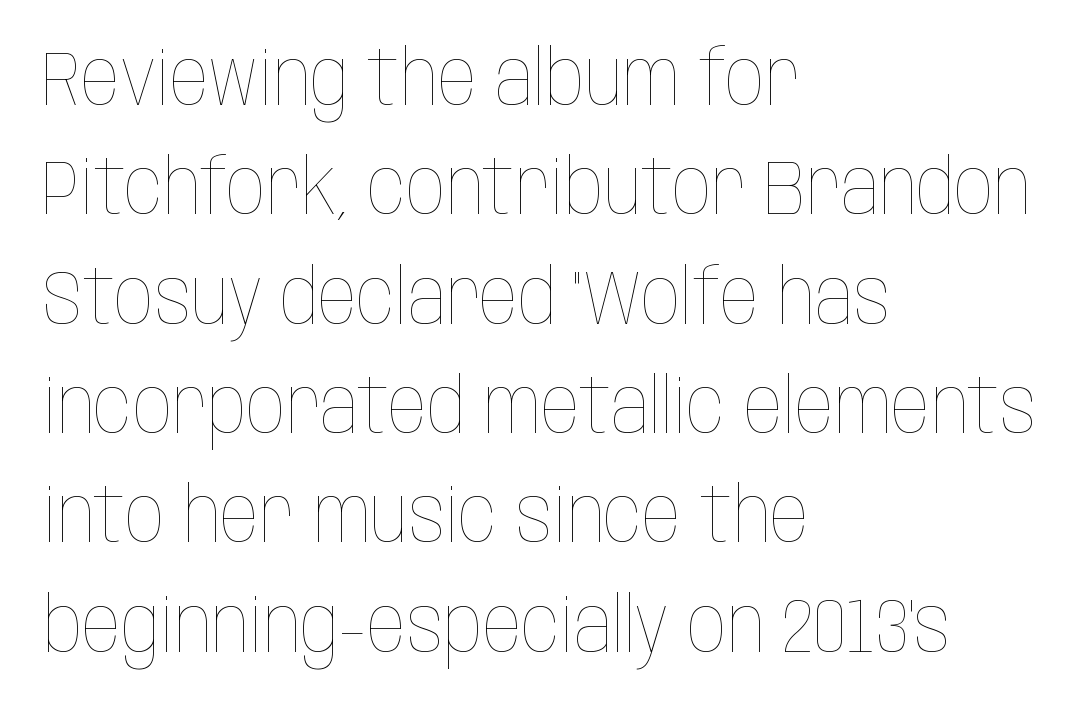
The rendering anchors every line to the left-hand side. Default kerning and tracking; the words read as compact shapes. When letters stand straight like this, we call the style roman or upright. In terms of leading, this rendering sits right in the middle.
